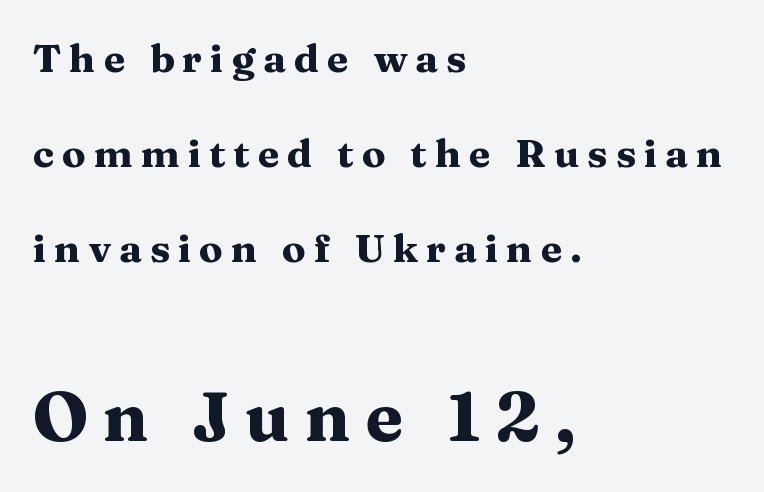
The space beneath each line is pristine and unruled. Proportional: the letters do not fall into vertical columns. This rendering widens character spacing well past its baseline value. This sample uses a serif face. Notice how the passage keeps a crisp vertical edge on the left only. A typesetter would mark this as roman, not italic.
